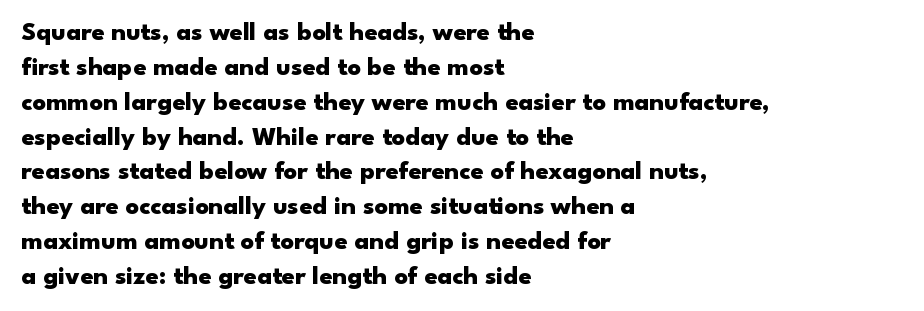
The baseline area is clear. The lines in this sample share a left origin and differ only in where they stop. The type is set solid horizontally, with unmodified tracking. Compared with typical paragraphs, the rows here are spaced about the same. Thick stems and heavy bowls — unmistakably bold. Ascenders rise straight up at ninety degrees.
